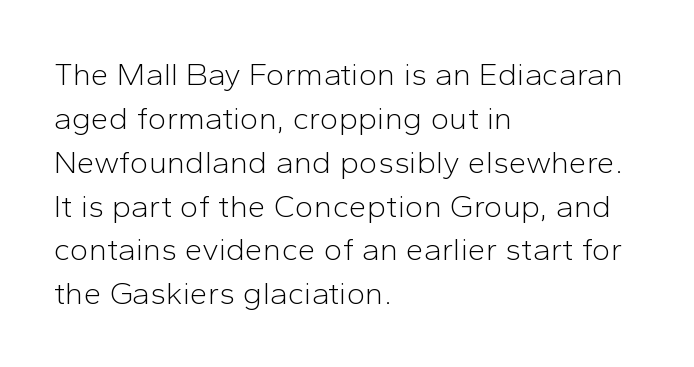
The image shows 32 px light sans-serif type, upright; set left-aligned, normal line spacing (1.37x), normal letter spacing, not underlined; low stroke contrast and a medium x-height.
